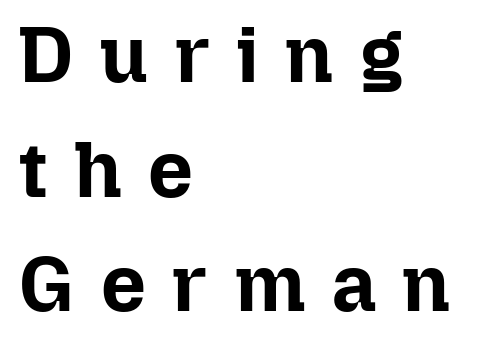
{"italic": "no", "bold": "yes", "weight": "bold", "width": "normal", "stroke_contrast": "low", "x_height": "medium", "monospaced": "no", "underline": "no", "align": "left", "line_spacing": "normal", "line_spacing_ratio": 1.45, "letter_spacing": "wide", "letter_spacing_em": 0.34, "glyph_px": 79}
